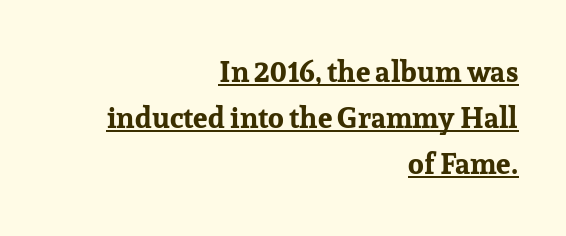
The image shows 29 px bold serif type, upright; set right-aligned, normal line spacing (1.59x), normal letter spacing, underlined; low stroke contrast and a medium x-height.
